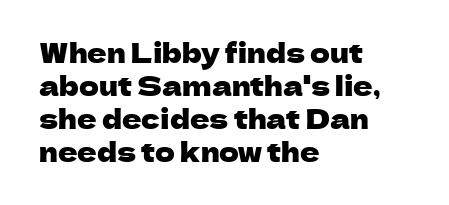
{"italic": "no", "underline": "no", "align": "left", "line_spacing_ratio": 1.22, "letter_spacing": "normal", "letter_spacing_em": 0.0, "glyph_px": 27}
